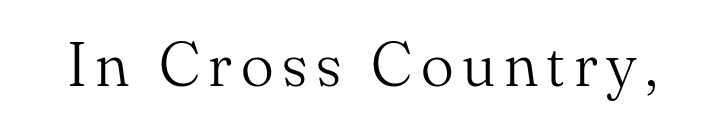
Is this a heavy cut? Hardly; it is regular or lighter. Unlike italic type, these characters show no tilt at all. These lines are composed in type with serifs. Each letter keeps its own natural width here, so spacing adapts to shape.
